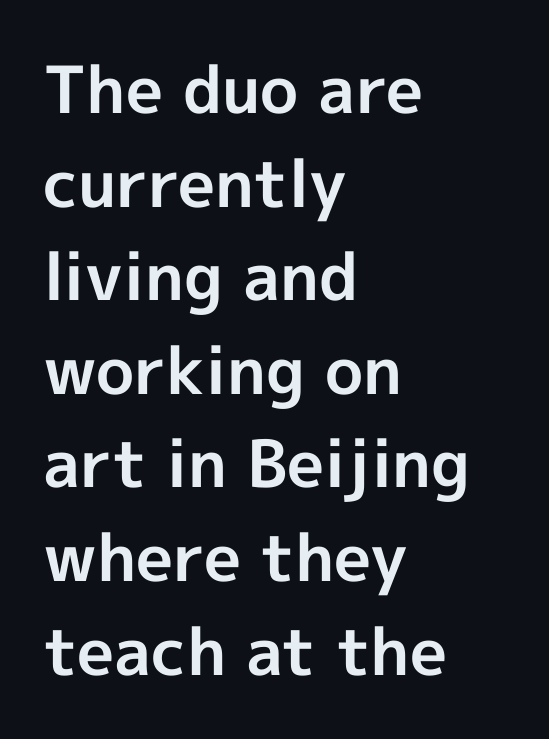
{"serif": "no", "italic": "no", "bold": "yes", "weight": "bold", "width": "normal", "x_height": "medium", "monospaced": "no", "underline": "no", "align": "left", "line_spacing": "normal", "line_spacing_ratio": 1.44, "letter_spacing": "normal", "letter_spacing_em": 0.0, "glyph_px": 65}
